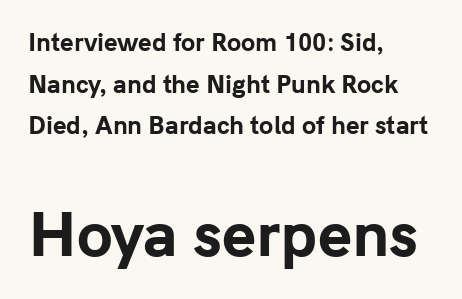
Q: Is the text bold? A: Yes.
Q: Is the text italic (slanted)? A: No, it is upright.
Q: Is the typeface a serif or a sans-serif typeface? A: Sans-serif.
Q: Is the text underlined? A: No.
Q: How is the paragraph aligned? A: Left-aligned.
Q: Is the spacing between letters normal or unusually wide? A: Normal.
Q: Which block of text is set in a larger size, the first (top) or the second (bottom)? A: The second (bottom) one.
Q: Width (condensed, normal, or wide)? A: Normal.
Q: Stroke contrast? A: Low.
Q: x-height? A: Medium.
Q: Monospaced? A: No.
